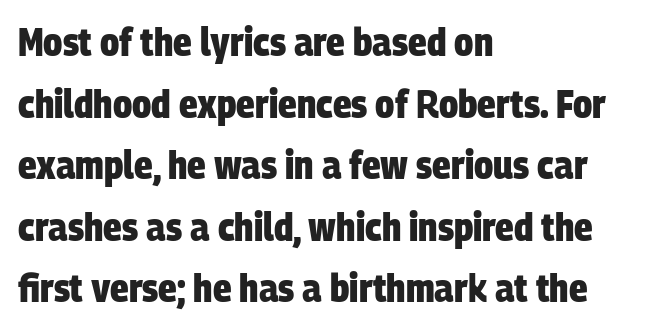
Q: Is the text bold? A: Yes.
Q: Is the typeface a serif or a sans-serif typeface? A: Sans-serif.
Q: Is the text underlined? A: No.
Q: How is the paragraph aligned? A: Left-aligned.
Q: Is the spacing between letters normal or unusually wide? A: Normal.
Q: Is the spacing between lines tight, normal or loose? A: Normal.
Q: Width (condensed, normal, or wide)? A: Condensed.
Q: Stroke contrast? A: Low.
Q: x-height? A: Large.
Q: Monospaced? A: No.
